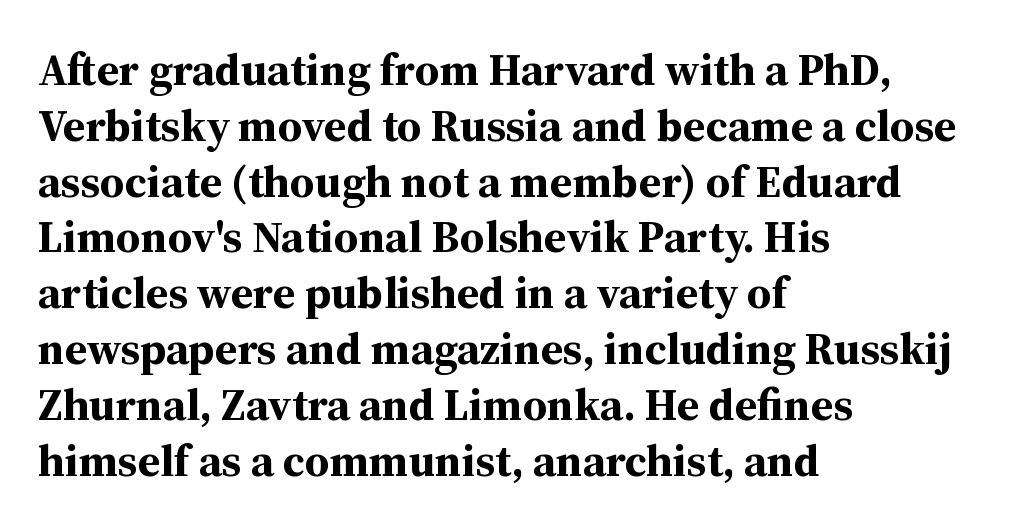
Q: Is the text bold? A: Yes.
Q: Is the text italic (slanted)? A: No, it is upright.
Q: Is the typeface a serif or a sans-serif typeface? A: Serif.
Q: Is the text underlined? A: No.
Q: How is the paragraph aligned? A: Left-aligned.
Q: Is the spacing between letters normal or unusually wide? A: Normal.
Q: Width (condensed, normal, or wide)? A: Normal.
Q: Stroke contrast? A: Medium.
Q: x-height? A: Medium.
Q: Monospaced? A: No.
